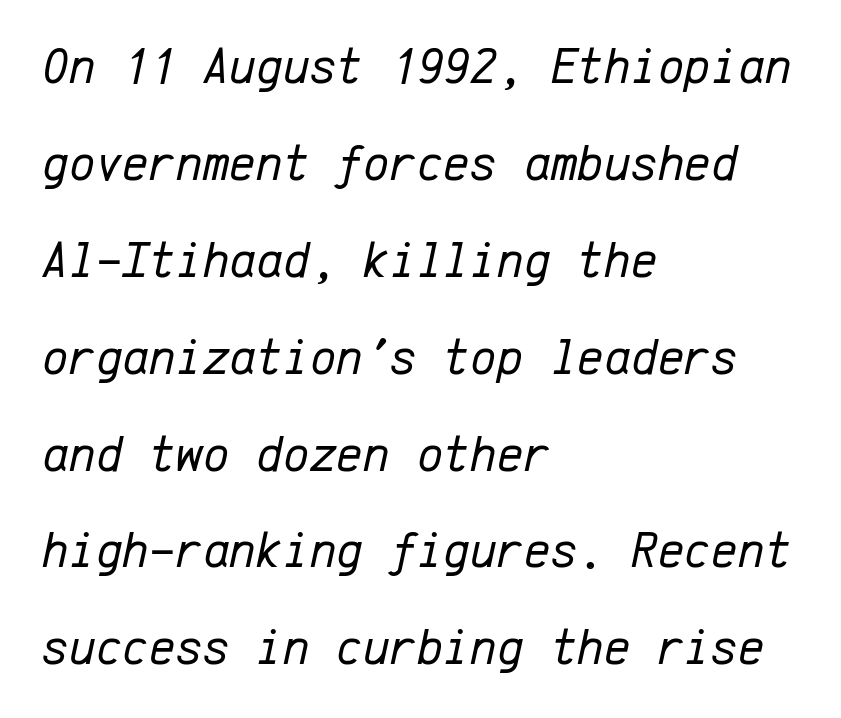
The passage shown has conventional tracking throughout. If you drew a line through each stem, it would be angled. The strokes carry an ordinary text weight at most. Each row of text sits above clean, open space. Fixed-width glyphs throughout — classic coding-font behaviour. Horizontally, the lines are justified to the leading edge only.
